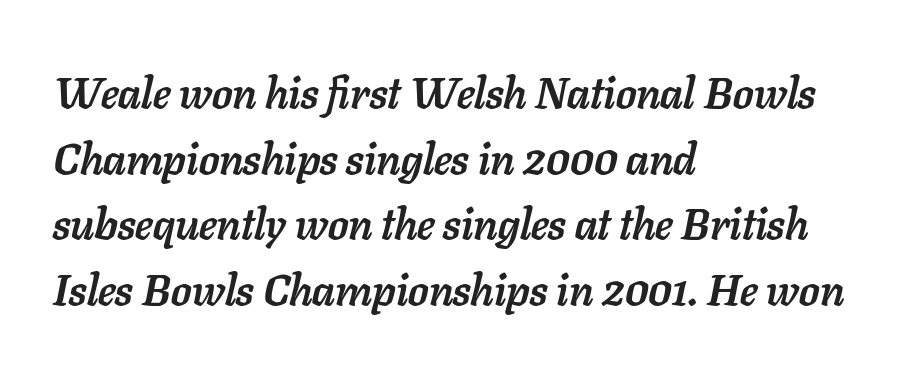
The image shows 44 px semibold type, italic (leaning right); set left-aligned, normal line spacing (1.49x), normal letter spacing, not underlined; low stroke contrast and a medium x-height.
